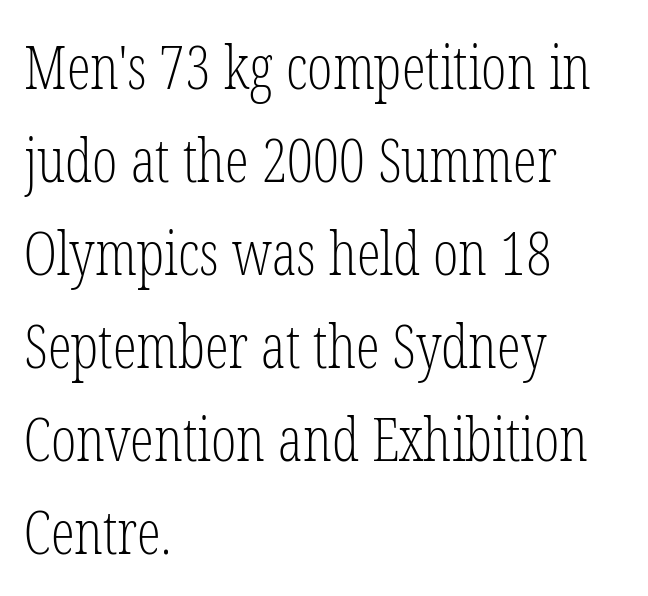
Q: Is the text bold? A: No.
Q: Is the text italic (slanted)? A: No, it is upright.
Q: Is the typeface a serif or a sans-serif typeface? A: Serif.
Q: Is the text underlined? A: No.
Q: How is the paragraph aligned? A: Left-aligned.
Q: Is the spacing between letters normal or unusually wide? A: Normal.
Q: Is the spacing between lines tight, normal or loose? A: Normal.
Q: Width (condensed, normal, or wide)? A: Condensed.
Q: Stroke contrast? A: Low.
Q: x-height? A: Medium.
Q: Monospaced? A: No.
